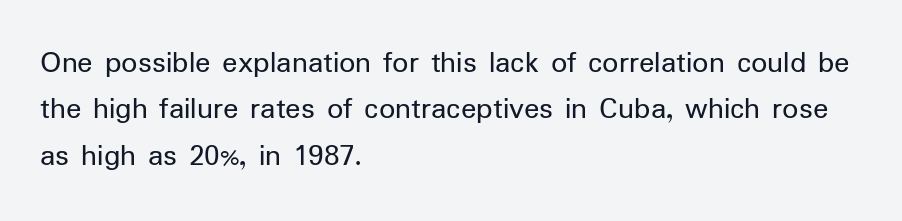
A student would call this left alignment; a typographer would say flush left, rag right. Lines of text with bare space underneath. The strokes are not fattened; the text isn't bold. Does extra space separate the letters? No, they use regular spacing. Does the lettering tilt? It doesn't — this is upright. The vertical gap from one line to the next is medium.
